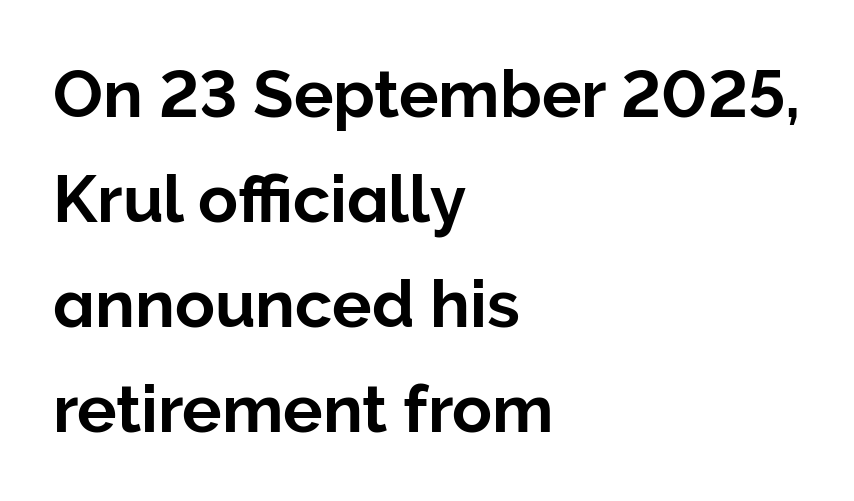
{"serif": "no", "italic": "no", "width": "normal", "stroke_contrast": "low", "x_height": "medium", "monospaced": "no", "underline": "no", "align": "left", "line_spacing": "normal", "line_spacing_ratio": 1.59, "letter_spacing": "normal", "letter_spacing_em": 0.0, "glyph_px": 66}
